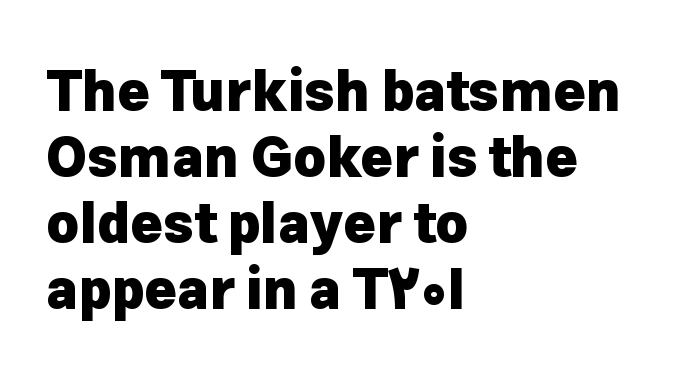
Q: Is the text bold? A: Yes.
Q: Is the text italic (slanted)? A: No, it is upright.
Q: Is the typeface a serif or a sans-serif typeface? A: Sans-serif.
Q: Is the text underlined? A: No.
Q: How is the paragraph aligned? A: Left-aligned.
Q: Is the spacing between letters normal or unusually wide? A: Normal.
Q: Width (condensed, normal, or wide)? A: Normal.
Q: Stroke contrast? A: Low.
Q: x-height? A: Medium.
Q: Monospaced? A: No.
